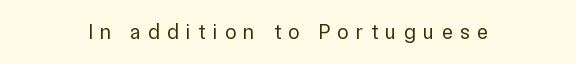
The image shows 21 px text type, upright; set centered, unusually wide letter spacing (+0.35 em), not underlined.
